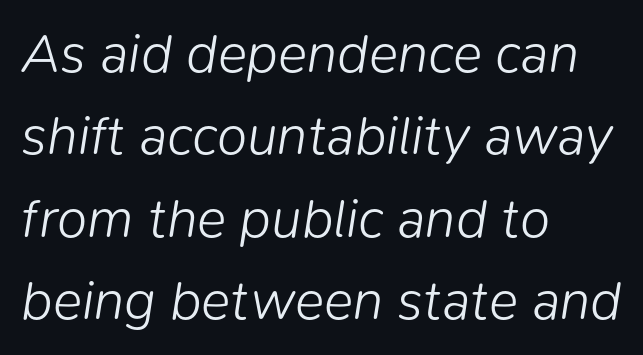
In CSS terms this would be text-align: left. Leading: standard. The text carries the slant typical of an italic or oblique font. The font is comparable to plain body text, perhaps lighter. Think of a printed novel: that variable character pitch is what you see here. Nothing unusual about the tracking: characters are spaced as the font intends.
